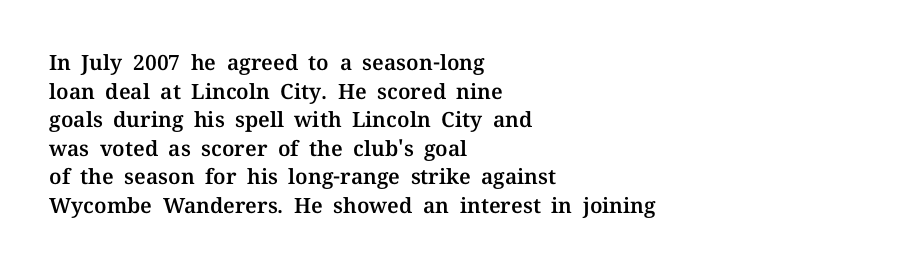
Q: Is the text italic (slanted)? A: No, it is upright.
Q: Is the text underlined? A: No.
Q: How is the paragraph aligned? A: Left-aligned.
Q: Is the spacing between letters normal or unusually wide? A: Normal.
Q: Is the spacing between lines tight, normal or loose? A: Normal.
